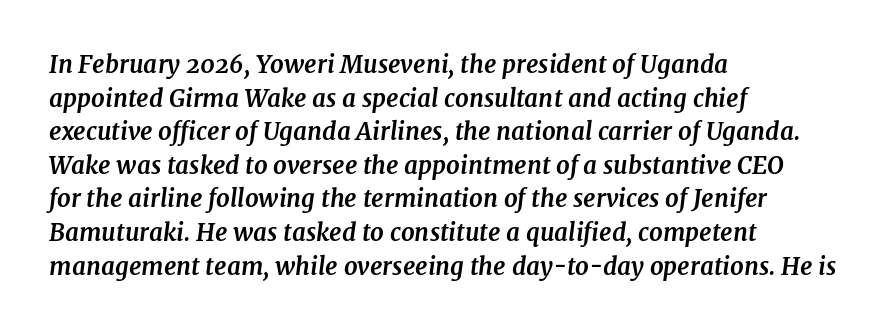
The image shows 24 px bold type, italic (leaning right); set left-aligned, normal line spacing (1.4x), normal letter spacing, not underlined.
